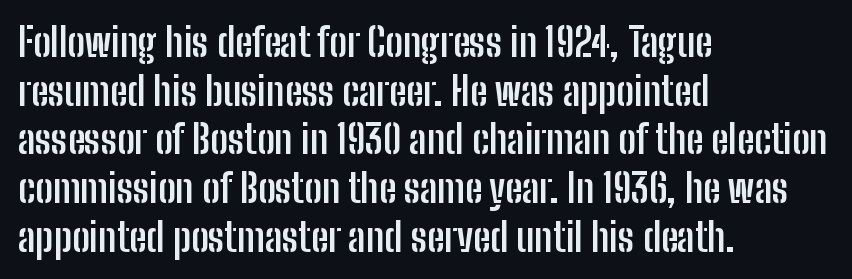
What kind of face is this? One without serifs — a sans. Looks like regular typesetting: each glyph gets only the width it needs. No italicization has been applied; the sample stays upright. Every letter is thick-stroked: bold, no question. Caption: standard tracking, unaltered.
